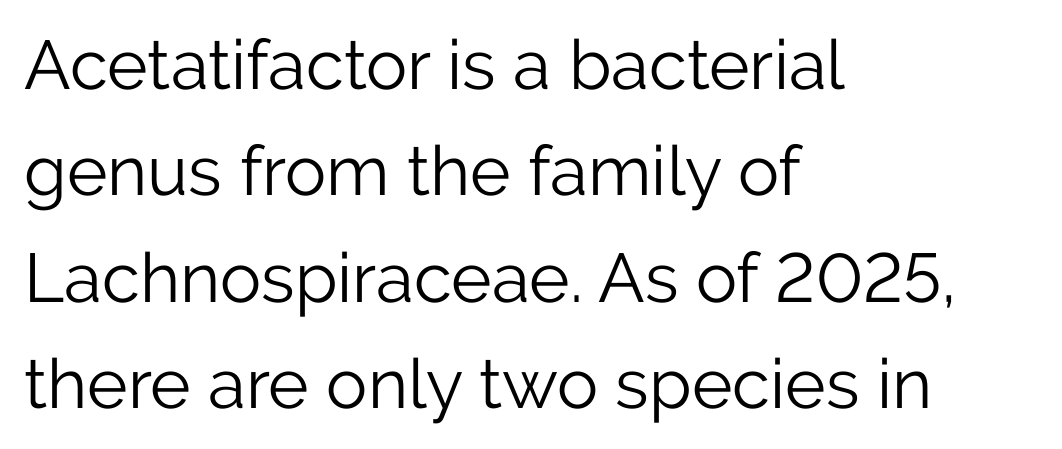
The type family on display is of the sans-serif kind. Observe the ordinary spacing: letters are neighbours, not strangers. A typesetter would call this proportional, since set widths differ per character. Every row of glyphs begins at an identical x-position on the left. Weight: regular or lighter.
